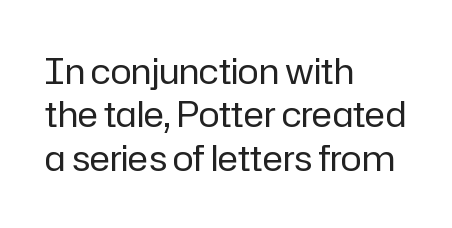
The image shows 35 px regular-weight sans-serif type, upright; set left-aligned, line spacing 1.24x, normal letter spacing, not underlined; low stroke contrast and a medium x-height.
